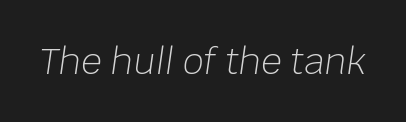
Q: Is the text bold? A: No.
Q: Is the text italic (slanted)? A: Yes, it leans right by about 8 degrees.
Q: Is the text underlined? A: No.
Q: Is the spacing between letters normal or unusually wide? A: Normal.
Q: Width (condensed, normal, or wide)? A: Normal.
Q: Stroke contrast? A: Low.
Q: x-height? A: Large.
Q: Monospaced? A: No.
